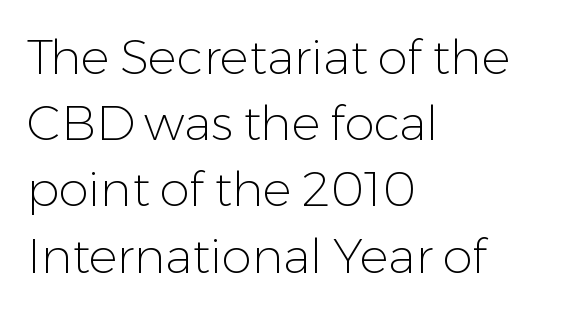
{"serif": "no", "italic": "no", "bold": "no", "weight": "light", "width": "normal", "stroke_contrast": "low", "x_height": "medium", "monospaced": "no", "underline": "no", "align": "left", "line_spacing": "normal", "line_spacing_ratio": 1.38, "letter_spacing": "normal", "letter_spacing_em": 0.0, "glyph_px": 48}
